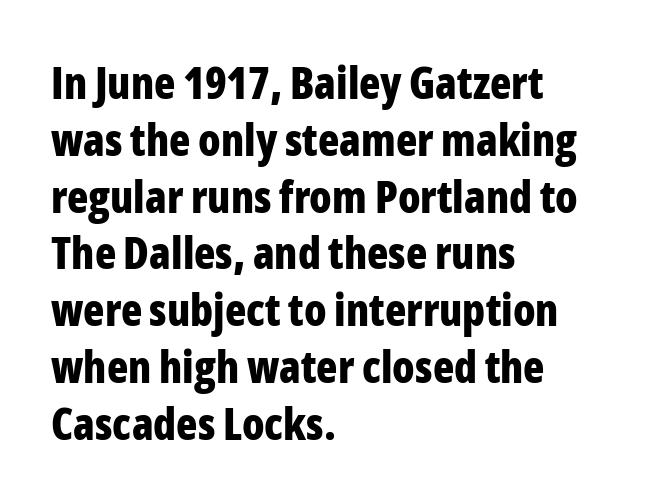
{"serif": "no", "italic": "no", "bold": "yes", "weight": "bold", "width": "condensed", "stroke_contrast": "low", "x_height": "medium", "monospaced": "no", "underline": "no", "align": "left", "line_spacing": "normal", "line_spacing_ratio": 1.29, "letter_spacing": "normal", "letter_spacing_em": 0.0, "glyph_px": 44}
